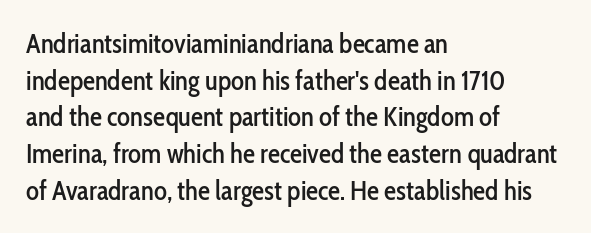
{"italic": "no", "underline": "no", "align": "left", "line_spacing": "normal", "line_spacing_ratio": 1.36, "letter_spacing": "normal", "letter_spacing_em": 0.0, "glyph_px": 27}
